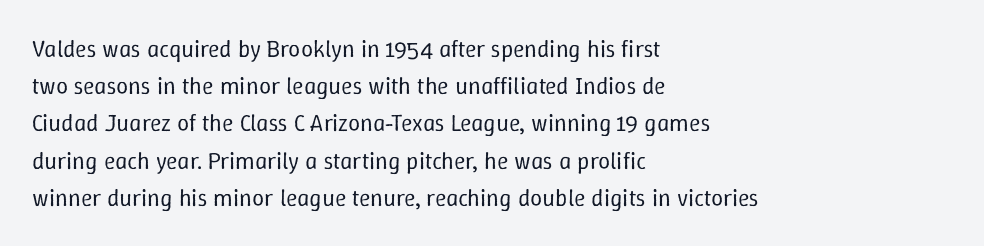
Ordinary non-slanted type is in use. This sample uses plain, unmodified letter spacing. Has an underline been added? It has not. The designer left line spacing at the default. The cut favours lightness, reaching ordinary text weight at its darkest. Layout note: lines flush left.
